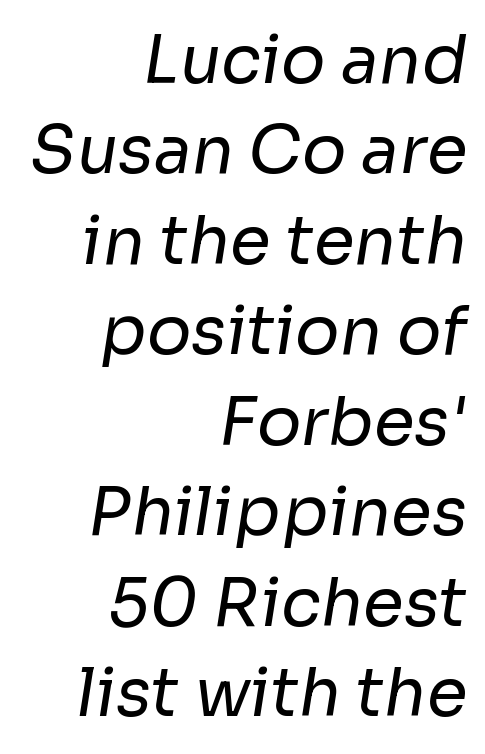
The image shows 66 px regular-weight sans-serif type; set right-aligned, normal line spacing (1.37x), normal letter spacing, not underlined; low stroke contrast and a medium x-height.
